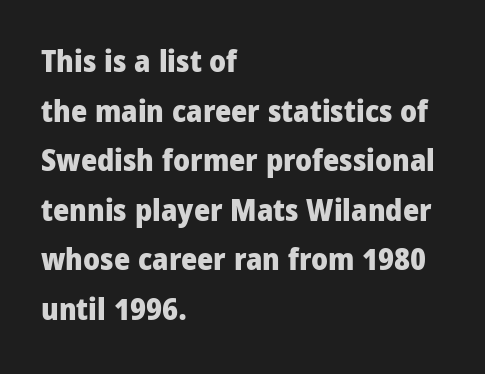
The image shows 31 px heavy, condensed sans-serif type, upright; set left-aligned, normal line spacing (1.6x), normal letter spacing, not underlined; low stroke contrast and a large x-height.
